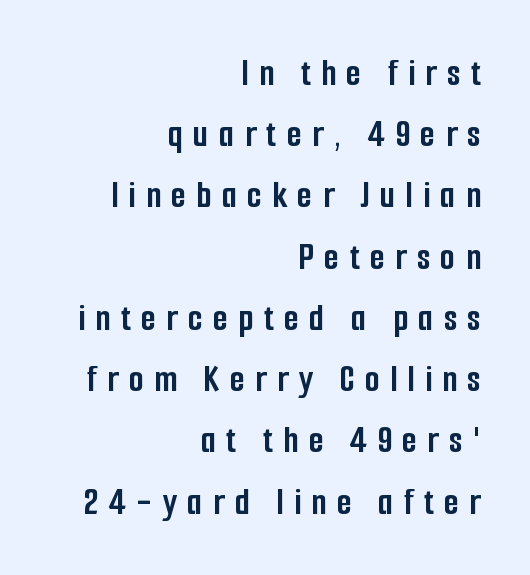
The image shows 39 px semibold, condensed sans-serif type, upright; set right-aligned, normal line spacing (1.57x), unusually wide letter spacing (+0.26 em), not underlined; low stroke contrast and a medium x-height.
